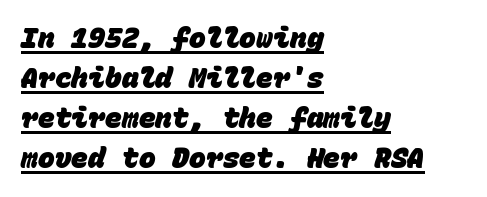
{"serif": "no", "bold": "yes", "weight": "heavy", "width": "normal", "stroke_contrast": "low", "x_height": "large", "monospaced": "yes", "underline": "yes", "align": "left", "line_spacing": "normal", "line_spacing_ratio": 1.43, "letter_spacing": "normal", "letter_spacing_em": 0.0, "glyph_px": 28}
